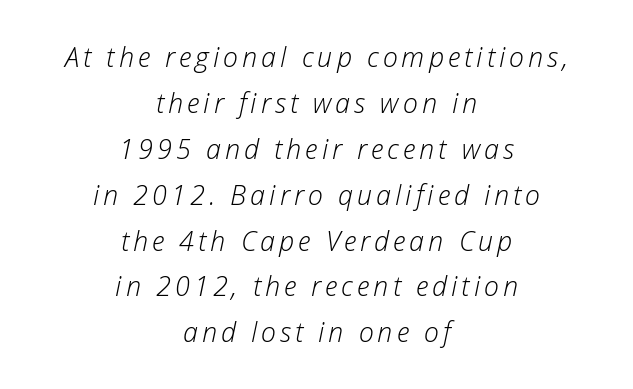
The image shows 27 px text type, italic (leaning right); set centered, normal line spacing (1.7x), not underlined.
